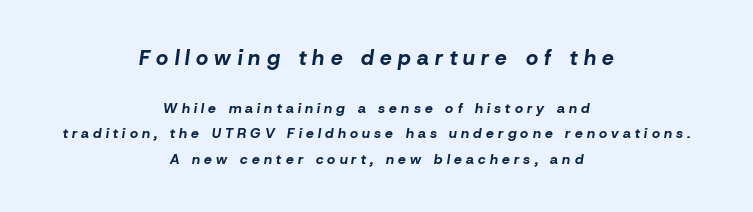
{"italic": "yes", "lean": "right", "slant_degrees": 8, "bold": "yes", "underline": "no", "align": "center", "line_spacing_ratio": 1.82, "letter_spacing": "wide", "letter_spacing_em": 0.3, "larger_block": "first", "size_ratio": 1.5, "glyph_px": 21}
